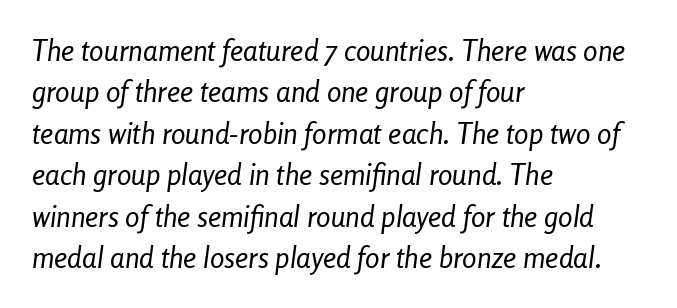
The image shows 29 px regular-weight, condensed type, italic (leaning right); set left-aligned, normal line spacing (1.43x), normal letter spacing, not underlined; low stroke contrast and a medium x-height.
